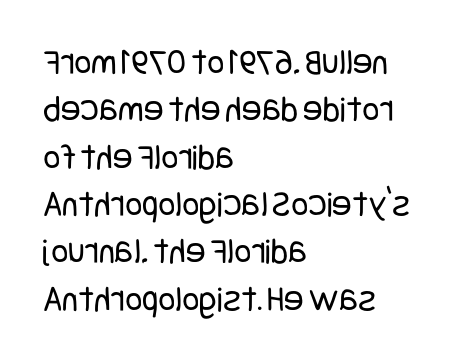
One glance says typical: line gaps are just what's usual. In terms of posture, this sample is upright. Typographically, this falls in the sans-serif category. Visually the block forms a straight wall on the left and a jagged coastline on the right. On a weight scale, this lands at 450 or below. Between one letter and the next there's only the usual sliver of space.
